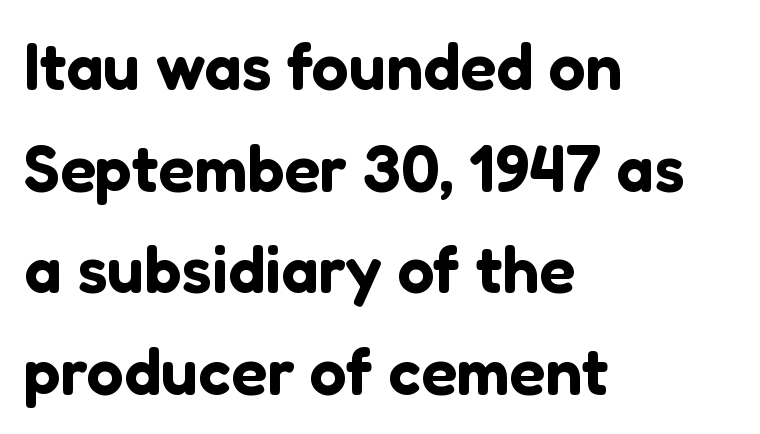
Q: Is the text italic (slanted)? A: No, it is upright.
Q: Is the typeface a serif or a sans-serif typeface? A: Sans-serif.
Q: Is the text underlined? A: No.
Q: How is the paragraph aligned? A: Left-aligned.
Q: Is the spacing between letters normal or unusually wide? A: Normal.
Q: Is the spacing between lines tight, normal or loose? A: Normal.
Q: Width (condensed, normal, or wide)? A: Normal.
Q: Stroke contrast? A: Low.
Q: x-height? A: Medium.
Q: Monospaced? A: No.
